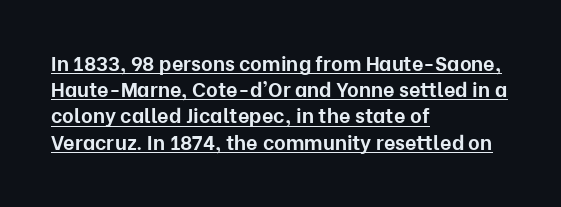
{"italic": "no", "bold": "yes", "underline": "yes", "align": "left", "line_spacing": "normal", "line_spacing_ratio": 1.31, "letter_spacing": "normal", "letter_spacing_em": 0.0, "glyph_px": 20}
